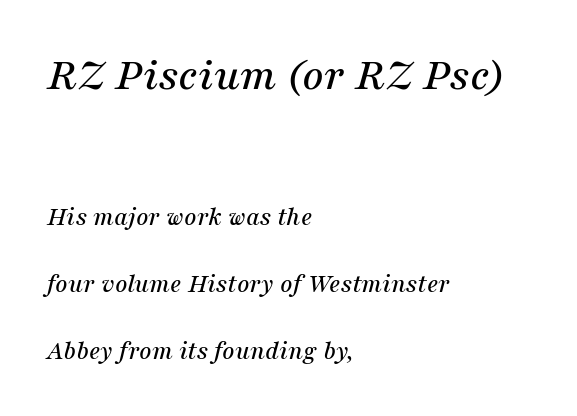
The image shows 47 px serif type, italic (leaning right); set left-aligned, loose line spacing (2.48x), normal letter spacing, not underlined; the first (top) block is 1.74x larger; medium stroke contrast and a medium x-height.
